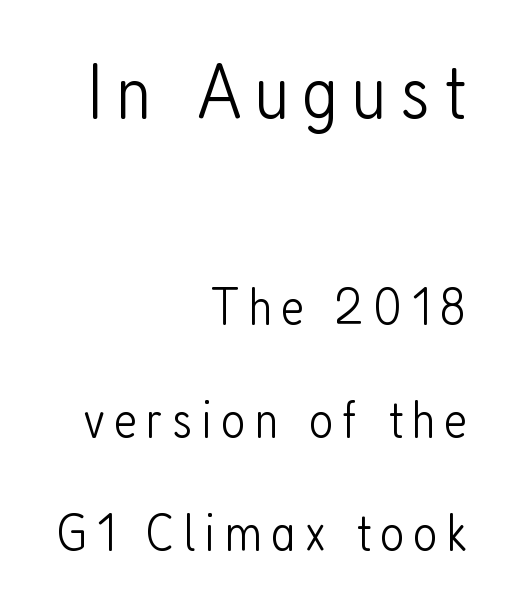
Q: Is the text bold? A: No.
Q: Is the text italic (slanted)? A: No, it is upright.
Q: Is the typeface a serif or a sans-serif typeface? A: Sans-serif.
Q: Is the text underlined? A: No.
Q: How is the paragraph aligned? A: Right-aligned.
Q: Is the spacing between lines tight, normal or loose? A: Loose.
Q: Which block of text is set in a larger size, the first (top) or the second (bottom)? A: The first (top) one.
Q: Width (condensed, normal, or wide)? A: Condensed.
Q: Stroke contrast? A: Low.
Q: x-height? A: Medium.
Q: Monospaced? A: No.
